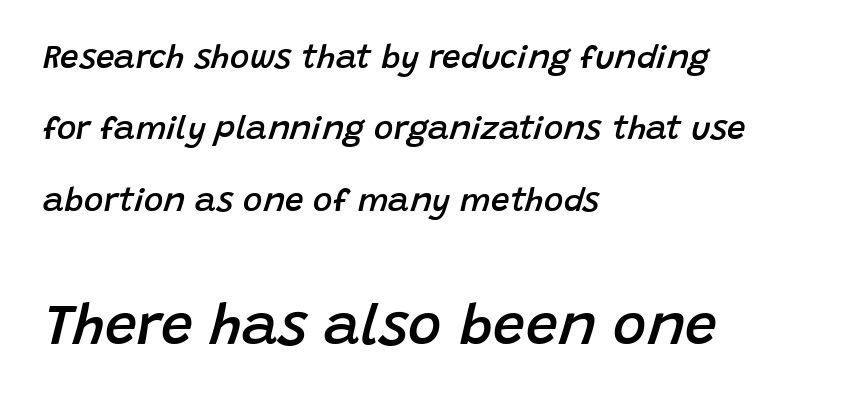
The image shows 57 px semibold type, italic (leaning right); set left-aligned, loose line spacing (2.16x), normal letter spacing, not underlined; the second (bottom) block is 1.73x larger; low stroke contrast and a large x-height.
